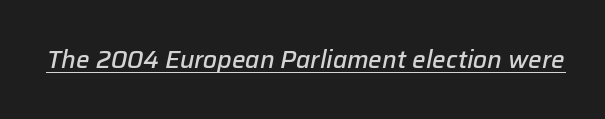
Q: Is the text bold? A: Semi-bold.
Q: Is the text italic (slanted)? A: Yes, it leans right by about 12 degrees.
Q: Is the text underlined? A: Yes.
Q: Is the spacing between letters normal or unusually wide? A: Normal.
